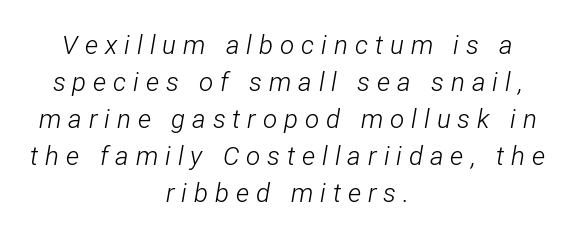
Every character sits at an angle, as italics do. Nothing heavy about these letters — not bold at all. No word sits above an underline. One-word summary of the alignment: center.
